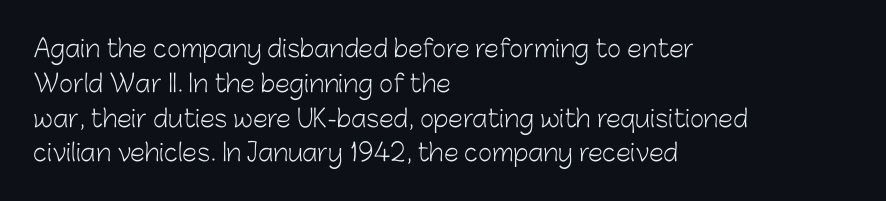
The image shows 24 px text type, upright; set left-aligned, normal line spacing (1.45x), normal letter spacing, not underlined.
